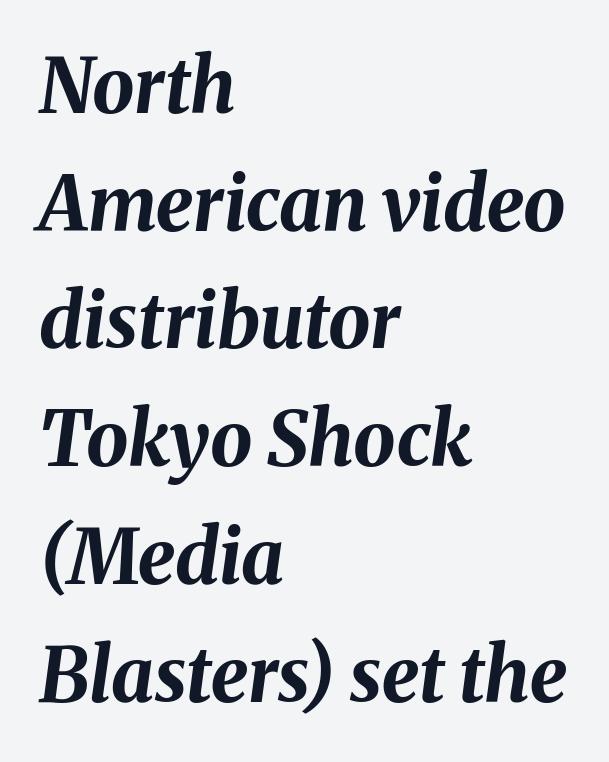
Q: Is the text bold? A: Yes.
Q: Is the text italic (slanted)? A: Yes, it leans right by about 8 degrees.
Q: Is the text underlined? A: No.
Q: How is the paragraph aligned? A: Left-aligned.
Q: Is the spacing between letters normal or unusually wide? A: Normal.
Q: Is the spacing between lines tight, normal or loose? A: Normal.
Q: Width (condensed, normal, or wide)? A: Normal.
Q: Stroke contrast? A: Medium.
Q: x-height? A: Medium.
Q: Monospaced? A: No.
